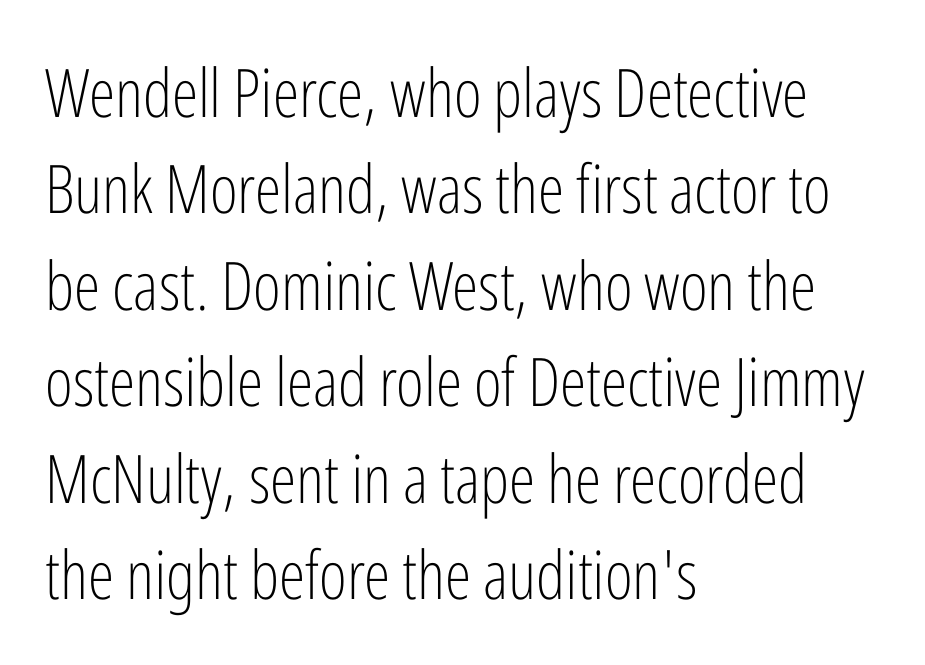
Visually the block forms a straight wall on the left and a jagged coastline on the right. Honestly, the letter spacing is just normal — you wouldn't notice it. Each new line begins a customary step beneath the previous one. The rendering shows plain stroke endings on the letterforms — a sans-serif design. The typography opts for an upright posture over an oblique one.
